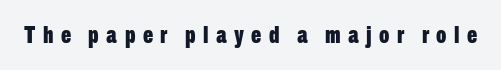
Nobody drew a line under any word here. Weight check: bold — yes, fully. A typesetter would mark this as roman, not italic. The horizontal fit of the characters is loose and conspicuously gappy.
